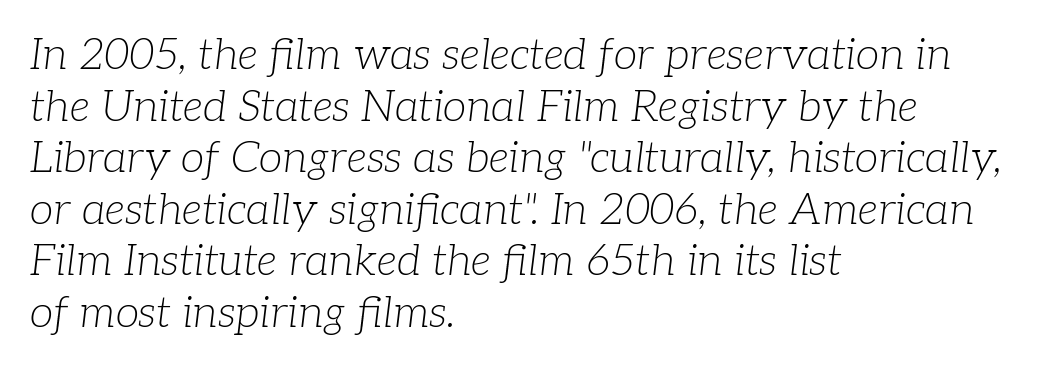
{"serif": "yes", "italic": "yes", "lean": "right", "slant_degrees": 7, "bold": "no", "weight": "light", "width": "normal", "stroke_contrast": "low", "x_height": "medium", "monospaced": "no", "underline": "no", "align": "left", "line_spacing_ratio": 1.2, "letter_spacing": "normal", "letter_spacing_em": 0.0, "glyph_px": 43}
